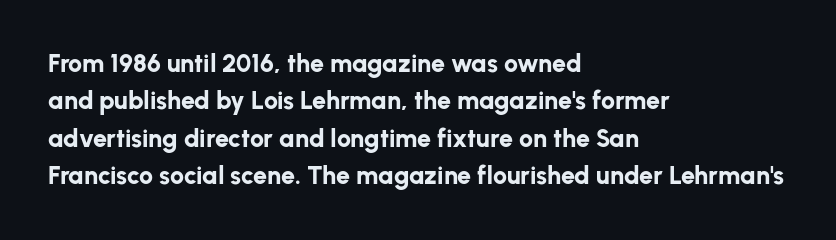
Baseline-to-baseline distance is the conventional proportion of letter height. The typesetter chose a ragged-right arrangement here. The zone under the glyphs is completely vacant. Typesetter's note: full bold, strokes at maximum text heaviness. In terms of posture, this sample is upright. The horizontal fit of the characters is conventional and even.
